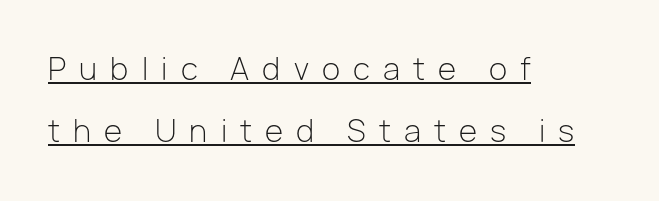
Italic? Not at all — the glyphs are vertical. The font family rendered here belongs to the sans-serif group. Leading: increased. Each line of the rendering has a horizontal stroke beneath the glyphs. The text block is weighted toward the left margin, trailing off unevenly rightward. The letterforms sit at book weight or below.
